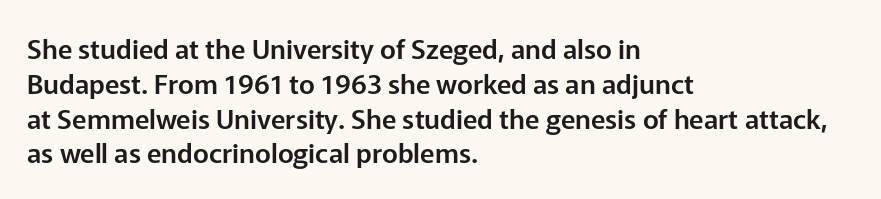
The image shows 27 px text type, upright; set left-aligned, normal line spacing (1.29x), normal letter spacing, not underlined.
